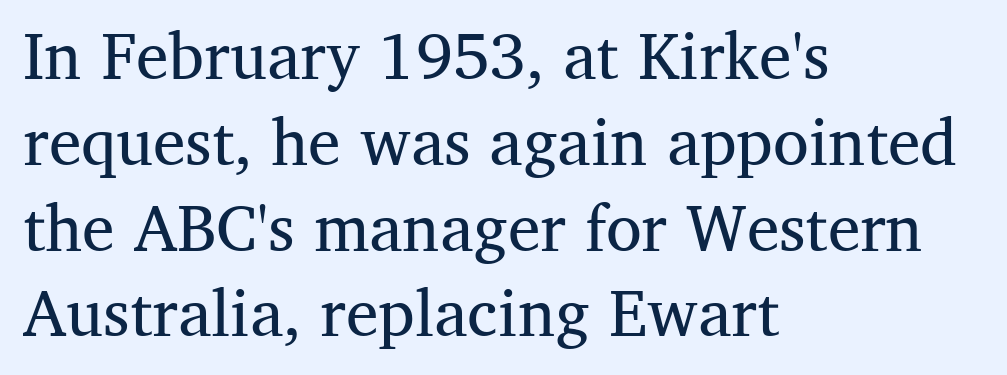
{"serif": "yes", "italic": "no", "bold": "no", "weight": "regular", "width": "normal", "stroke_contrast": "medium", "x_height": "medium", "monospaced": "no", "underline": "no", "align": "left", "line_spacing": "normal", "line_spacing_ratio": 1.32, "letter_spacing": "normal", "letter_spacing_em": 0.0, "glyph_px": 65}
